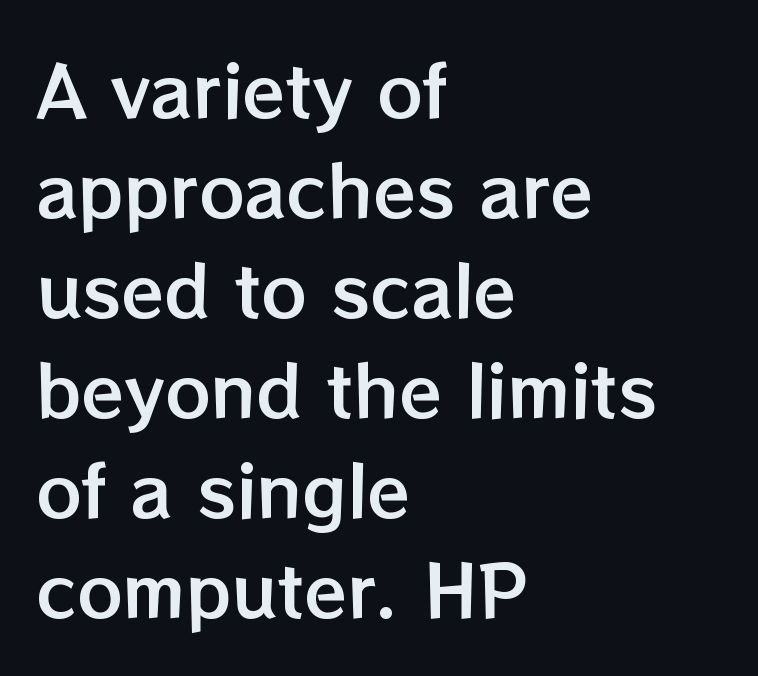
Whoever set this chose a conventional vertical rhythm. The lettering stays uniformly vertical, giving the passage a roman look. The letters advance in unequal steps, a hallmark of proportional type. Casual observation: everything's shoved over to the left. The face used here is rendered with its standard letterfit. Letters rest on an invisible, unmarked baseline.
